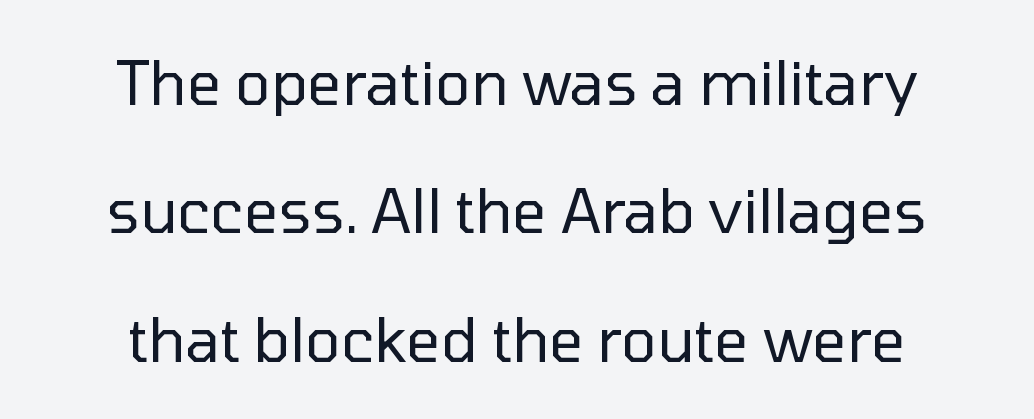
Beneath every word, the page is bare. Typographically, this falls in the sans-serif category. Notice the wide empty band between every row — that's loose leading. Do the characters align in a grid? No, the font is proportional.
